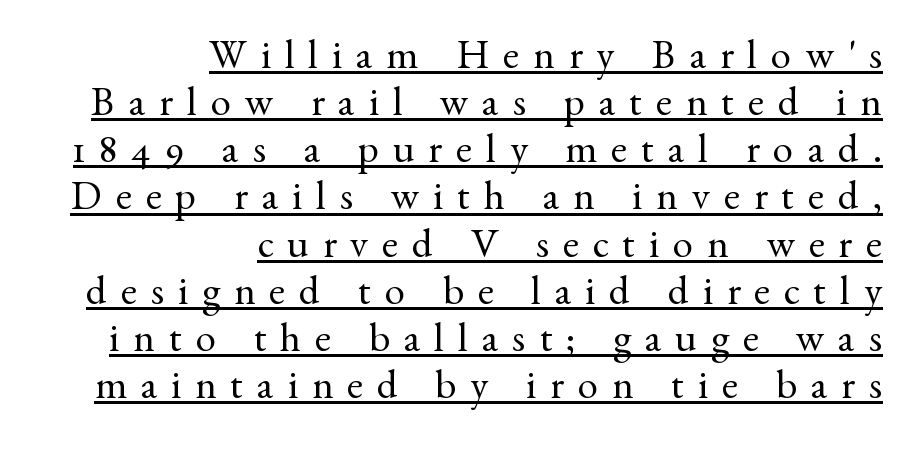
Q: Is the text bold? A: No.
Q: Is the text italic (slanted)? A: No, it is upright.
Q: Is the typeface a serif or a sans-serif typeface? A: Serif.
Q: Is the text underlined? A: Yes.
Q: How is the paragraph aligned? A: Right-aligned.
Q: Is the spacing between letters normal or unusually wide? A: Unusually wide.
Q: Is the spacing between lines tight, normal or loose? A: Tight.
Q: Width (condensed, normal, or wide)? A: Normal.
Q: Stroke contrast? A: Medium.
Q: x-height? A: Small.
Q: Monospaced? A: No.
